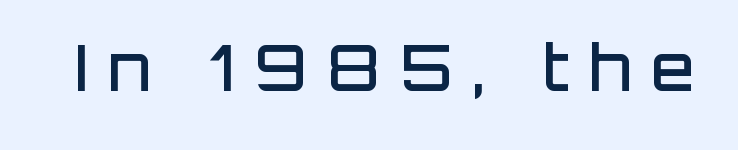
Characters follow at a spacing far wider than the type designer built in. Semibold letterforms, between regular and bold. The strip under each line holds only bare page. Note the varied advance widths — an 'i' is clearly narrower than an 'm'.
